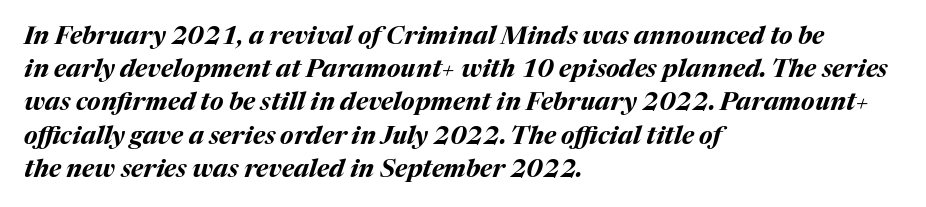
The image shows 25 px bold type, italic (leaning right); set left-aligned, normal line spacing (1.33x), normal letter spacing, not underlined.
